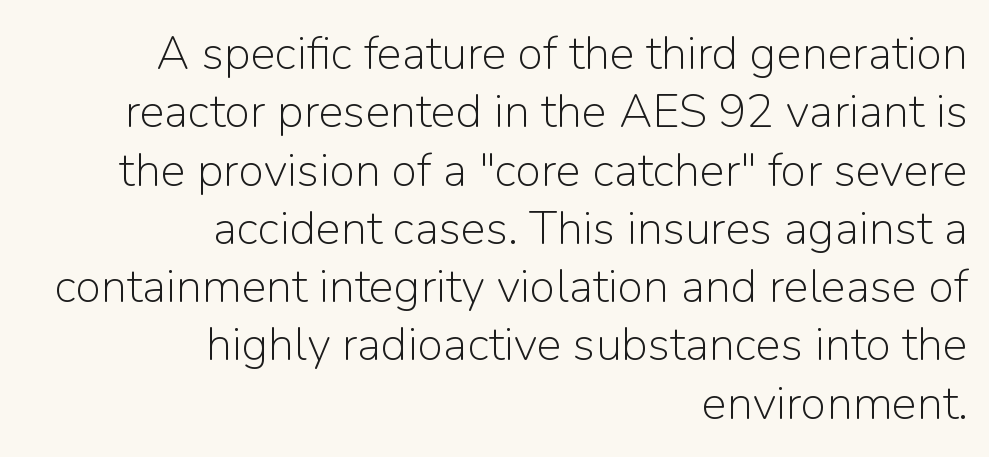
Unlike a traditional serif, this face leaves its strokes unadorned. Each letter keeps its own natural width here, so spacing adapts to shape. Compared with typical body copy, the letter spacing here is the same. Italic: no, the glyphs are upright roman. Think standard paragraph weight, or any step lighter than that. Is the block centered? No — it sits flush against the right margin.
